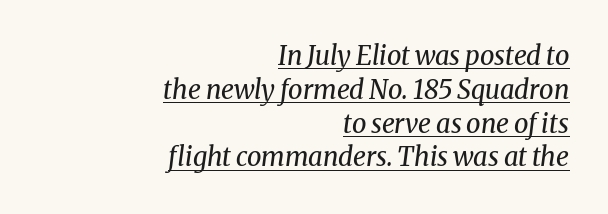
No extra ink here — the face is not bold. The vertical gap from one line to the next is medium. When letters slant like this, we call the style italic. Here the glyphs are tracked normally, forming tight word shapes. Every row of glyphs terminates at an identical x-position on the right.
